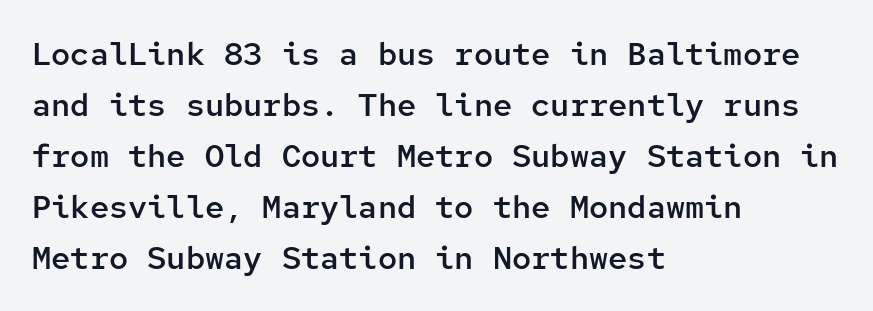
Fixed-width glyphs throughout — classic coding-font behaviour. Notice the strokes are somewhat thickened but not fully heavy: this is a semibold. Posture: vertical. Reading down the block, your eye returns to a fixed left position each line. Quick note: interline space is typical. The passage shown is not underscored anywhere.
